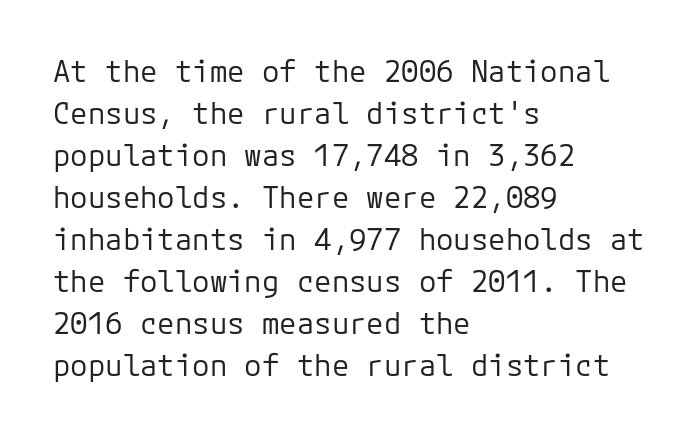
{"serif": "no", "italic": "no", "bold": "no", "weight": "regular", "width": "normal", "stroke_contrast": "low", "x_height": "medium", "monospaced": "yes", "underline": "no", "align": "left", "line_spacing": "normal", "line_spacing_ratio": 1.45, "letter_spacing": "normal", "letter_spacing_em": 0.0, "glyph_px": 29}
